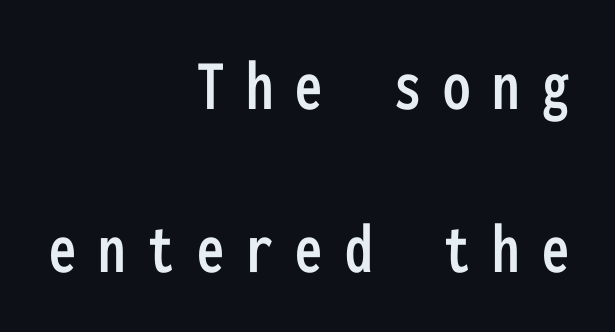
Spacing verdict: monospaced, one width for all characters. Each letter's strokes conclude bluntly, with no projecting serifs. Ordinary non-slanted type is in use. Typeset ragged left — the right edge is the straight one. Check under the words: just untouched page. Is the letter spacing exaggerated? Yes — the characters are pushed far apart.
